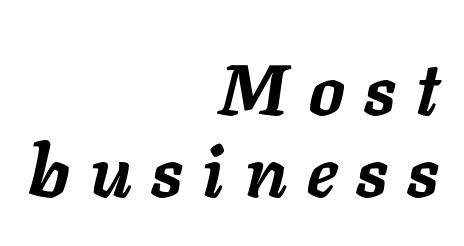
The image shows 71 px semibold type, italic (leaning right); set right-aligned, tight line spacing (1.15x), unusually wide letter spacing (+0.29 em), not underlined; low stroke contrast and a medium x-height.
